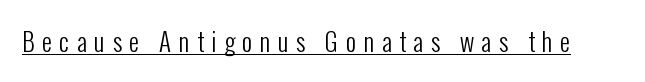
The image shows 25 px text type, upright; set unusually wide letter spacing (+0.3 em), underlined.
